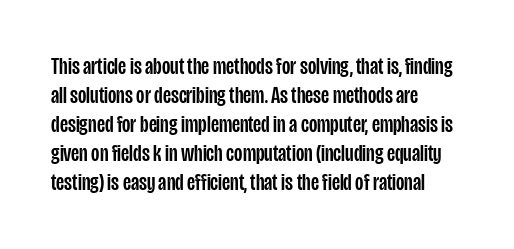
The image shows 24 px text type, upright; set left-aligned, line spacing 1.21x, normal letter spacing, not underlined.
